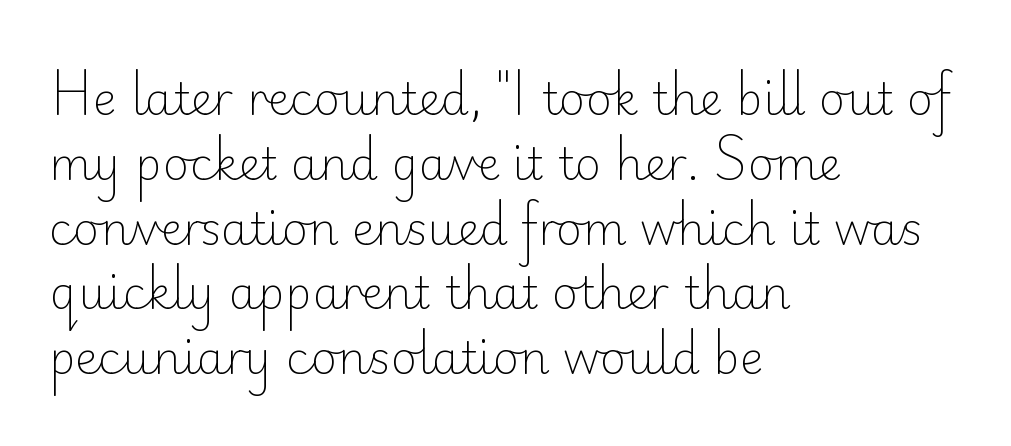
Q: Is the text bold? A: No.
Q: Is the text italic (slanted)? A: No, it is upright.
Q: Is the typeface a serif or a sans-serif typeface? A: Sans-serif.
Q: Is the text underlined? A: No.
Q: How is the paragraph aligned? A: Left-aligned.
Q: Is the spacing between letters normal or unusually wide? A: Normal.
Q: Is the spacing between lines tight, normal or loose? A: Normal.
Q: Width (condensed, normal, or wide)? A: Normal.
Q: Stroke contrast? A: Low.
Q: x-height? A: Small.
Q: Monospaced? A: No.
